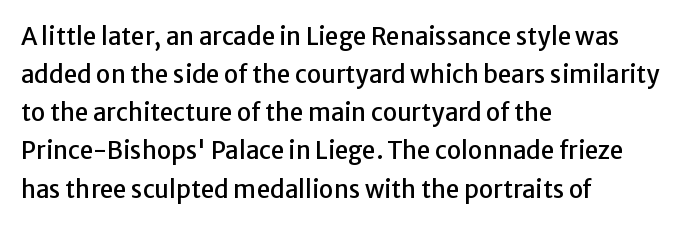
{"italic": "no", "underline": "no", "align": "left", "line_spacing": "normal", "line_spacing_ratio": 1.59, "letter_spacing": "normal", "letter_spacing_em": 0.0, "glyph_px": 24}
